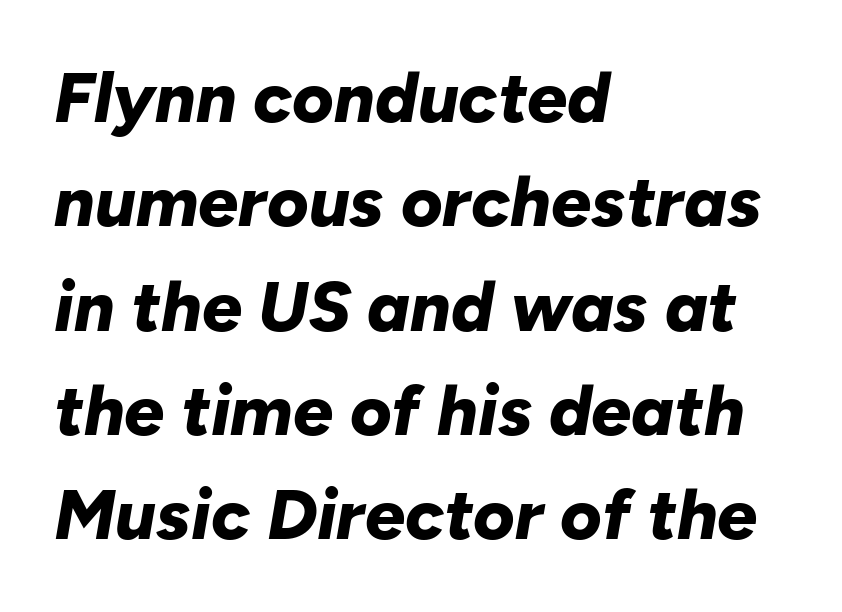
The area under the type is left untouched. The space between consecutive lines is moderate. Heavy-handed strokes throughout: this text is bold. Reading down the block, your eye returns to a fixed left position each line.
